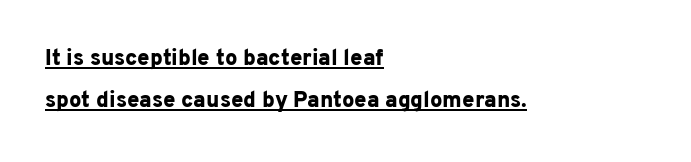
The image shows 22 px bold type, upright; set left-aligned, loose line spacing (1.93x), normal letter spacing, underlined.
